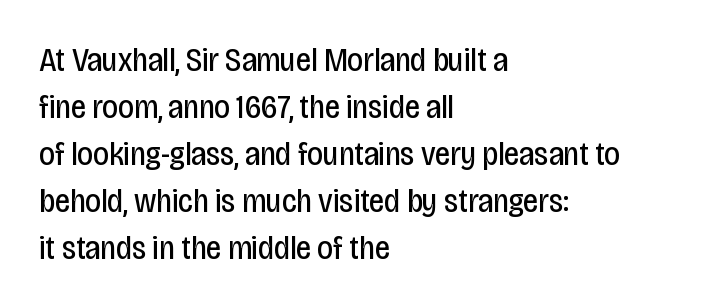
The image shows 34 px regular-weight, condensed sans-serif type, upright; set left-aligned, normal line spacing (1.38x), normal letter spacing, not underlined; low stroke contrast and a large x-height.
